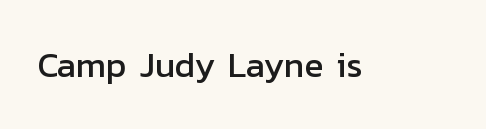
The words here are not underlined. Posture: upright roman. Each letter's strokes conclude bluntly, with no projecting serifs. Spacing between characters is what you'd get straight out of the box.
